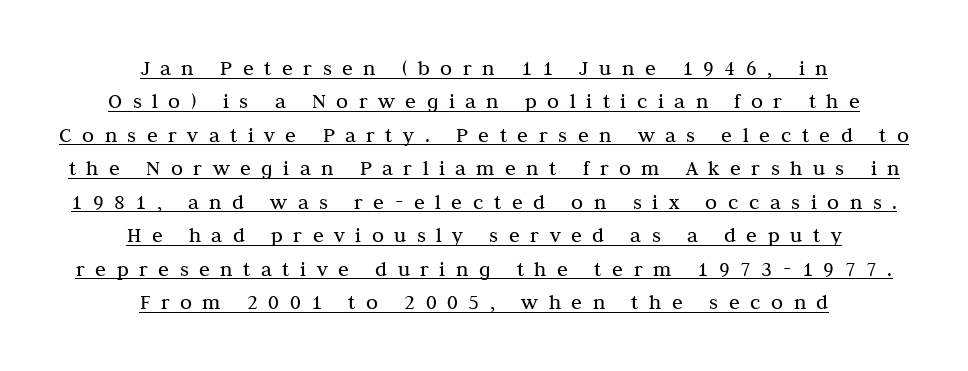
The image shows 22 px text type, upright; set centered, normal line spacing (1.52x), unusually wide letter spacing (+0.48 em), underlined.
